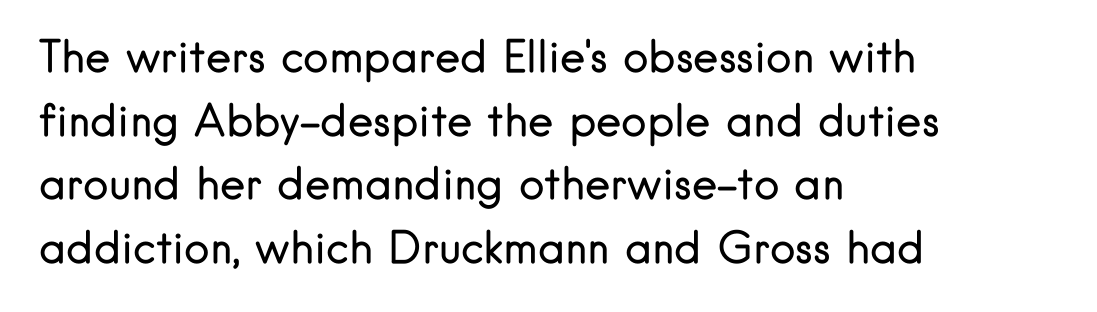
The image shows 43 px regular-weight sans-serif type, upright; set left-aligned, normal line spacing (1.48x), normal letter spacing, not underlined; low stroke contrast and a small x-height.
